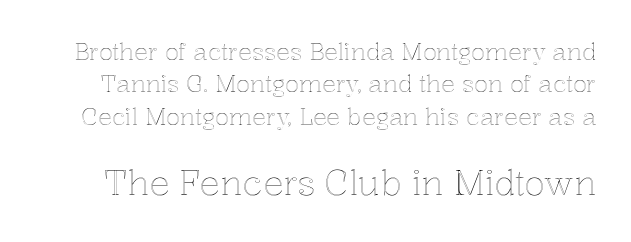
Descender tails drop into unmarked territory. Short note: letters normally spaced. Notice how descenders clear the ascenders below comfortably — that's standard leading. The composition opens small and finishes big.
